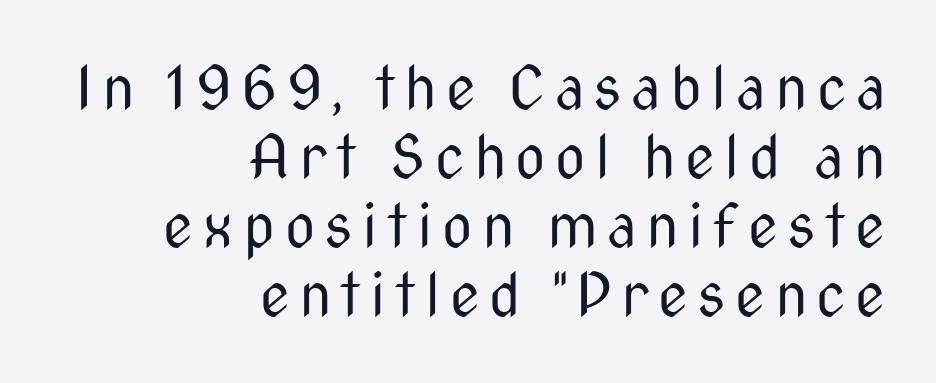
Nope, no serifs anywhere on these letters. Proportional: the letters do not fall into vertical columns. Teacher's note: observe the even right margin — that is flush-right alignment. The face looks like a standard text weight, possibly lighter. The baseline area is clear.
